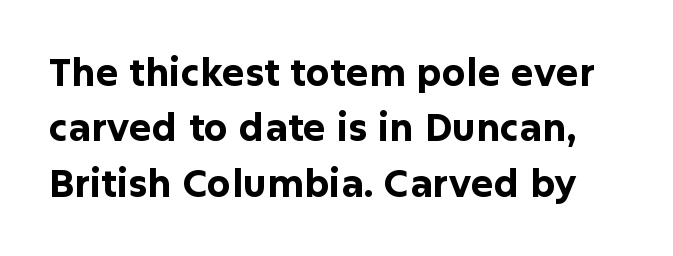
The image shows 38 px bold sans-serif type, upright; set normal line spacing (1.46x), normal letter spacing, not underlined; low stroke contrast and a medium x-height.
